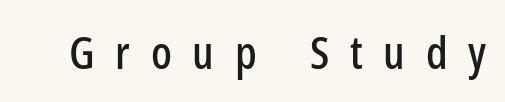
The image shows 46 px condensed sans-serif type, upright; set unusually wide letter spacing (+0.45 em), not underlined; low stroke contrast and a medium x-height.
